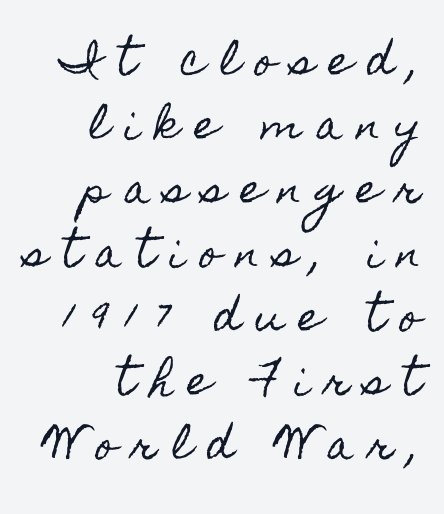
Looks like regular typesetting: each glyph gets only the width it needs. All the whitespace from short lines collects on the left. Characters follow at a spacing far wider than the type designer built in. Plain, unruled lines of type. Leading matches the norm, producing a regular column.
